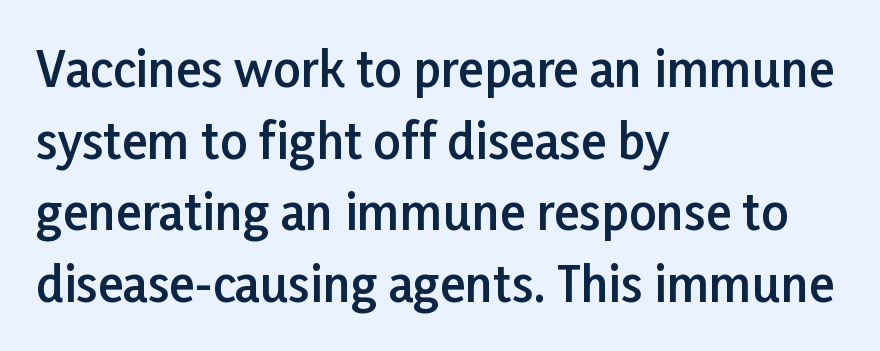
Q: Is the text bold? A: Semi-bold.
Q: Is the text italic (slanted)? A: No, it is upright.
Q: Is the typeface a serif or a sans-serif typeface? A: Sans-serif.
Q: Is the text underlined? A: No.
Q: How is the paragraph aligned? A: Left-aligned.
Q: Is the spacing between letters normal or unusually wide? A: Normal.
Q: Is the spacing between lines tight, normal or loose? A: Normal.
Q: Width (condensed, normal, or wide)? A: Normal.
Q: Stroke contrast? A: Low.
Q: x-height? A: Medium.
Q: Monospaced? A: No.
